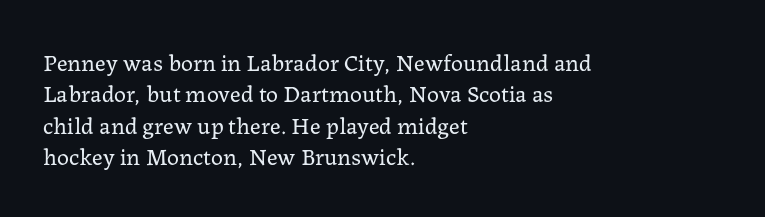
What stands out about the letter spacing? Nothing — it is the standard amount. Unmarked baselines from the first word to the last. The rendering anchors every line to the left-hand side. Regarding leading, the lines here are spaced in the standard way. Compared with a typical body face, this is equally light or lighter still. In terms of posture, this sample is upright.
